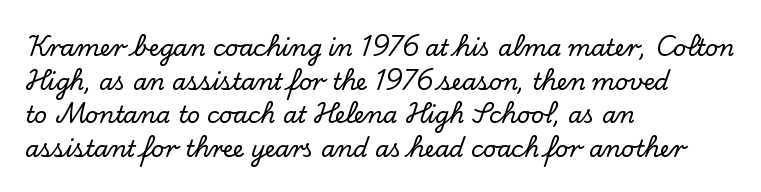
The image shows 23 px text type; set left-aligned, normal line spacing (1.46x), normal letter spacing, not underlined.
